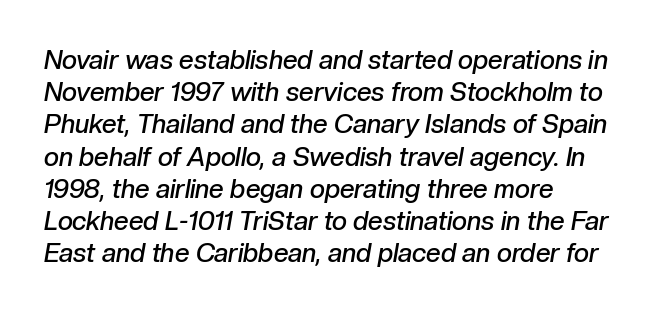
{"italic": "yes", "lean": "right", "slant_degrees": 10, "bold": "semi", "underline": "no", "align": "left", "line_spacing_ratio": 1.24, "letter_spacing": "normal", "letter_spacing_em": 0.0, "glyph_px": 26}
